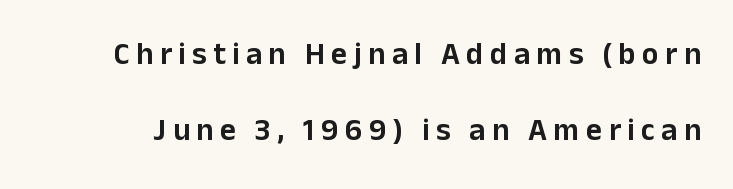
The image shows 31 px sans-serif type, upright; set loose line spacing (2.44x), unusually wide letter spacing (+0.21 em), not underlined; low stroke contrast and a medium x-height.
